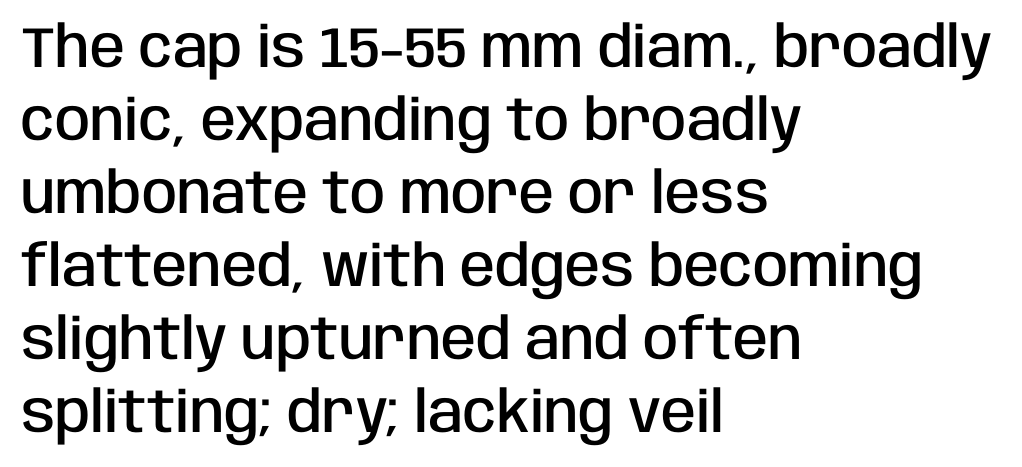
{"serif": "no", "italic": "no", "bold": "semi", "weight": "semibold", "width": "condensed", "stroke_contrast": "low", "x_height": "large", "monospaced": "no", "underline": "no", "align": "left", "line_spacing": "normal", "line_spacing_ratio": 1.28, "letter_spacing": "normal", "letter_spacing_em": 0.0, "glyph_px": 57}
